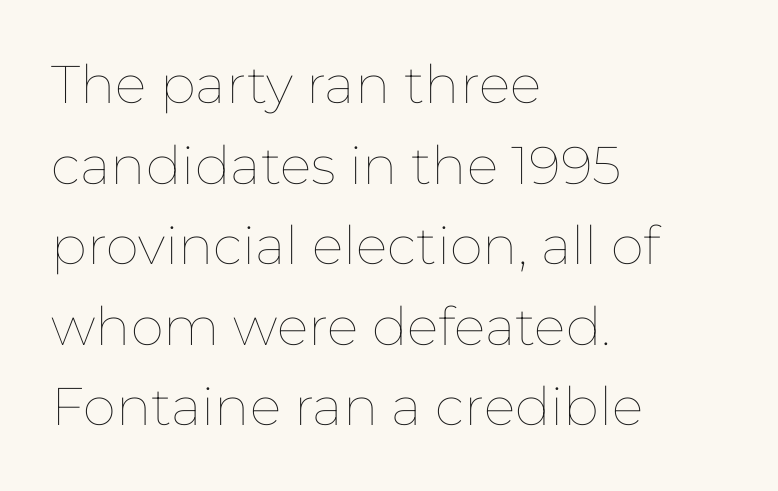
{"italic": "no", "bold": "no", "weight": "thin", "width": "normal", "stroke_contrast": "low", "x_height": "medium", "monospaced": "no", "underline": "no", "align": "left", "line_spacing": "normal", "line_spacing_ratio": 1.52, "letter_spacing": "normal", "letter_spacing_em": 0.0, "glyph_px": 53}
